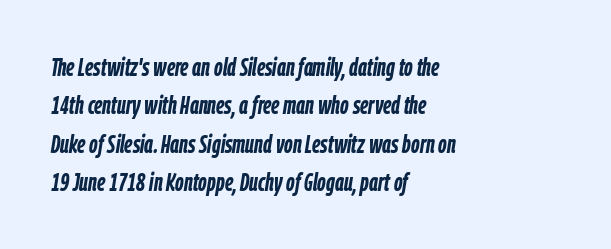
The whole block is typeset with a tilt. A dark, heavy texture on the line: the type is bold. Lines of text with bare space underneath. Short note: letters normally spaced.
